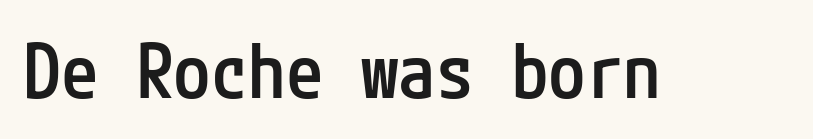
Stroke terminals: plain, sans-serif. Unmarked baselines from the first word to the last. I'd describe the lettering as semibold — firm but not a full bold. No italicization has been applied; the sample stays upright. The type is set solid horizontally, with unmodified tracking.
